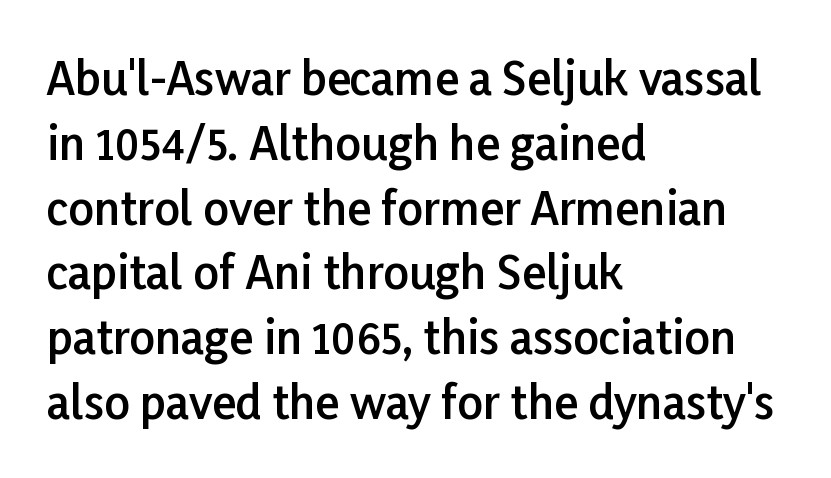
{"serif": "no", "italic": "no", "bold": "semi", "weight": "semibold", "width": "normal", "stroke_contrast": "low", "x_height": "medium", "monospaced": "no", "underline": "no", "align": "left", "line_spacing": "normal", "line_spacing_ratio": 1.44, "letter_spacing": "normal", "letter_spacing_em": 0.0, "glyph_px": 45}
